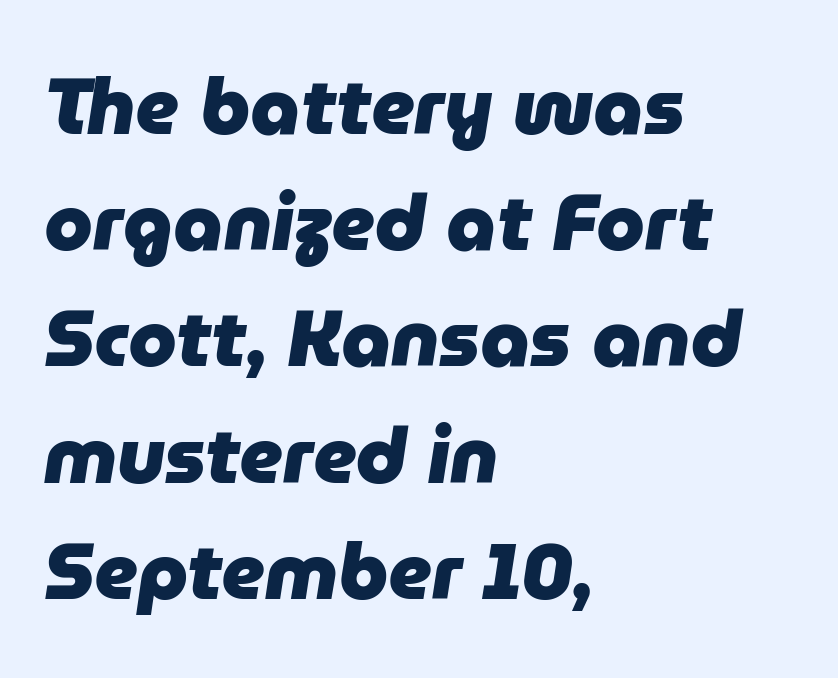
{"italic": "yes", "lean": "right", "slant_degrees": 9, "bold": "yes", "weight": "heavy", "width": "normal", "stroke_contrast": "low", "x_height": "medium", "monospaced": "no", "underline": "no", "align": "left", "line_spacing": "normal", "line_spacing_ratio": 1.49, "letter_spacing": "normal", "letter_spacing_em": 0.0, "glyph_px": 78}
